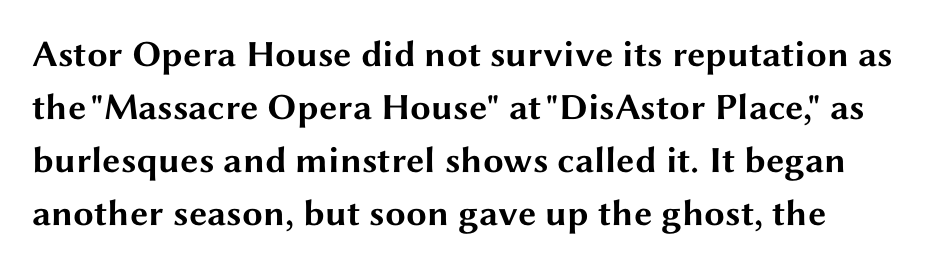
The image shows 37 px bold, wide sans-serif type, upright; set normal line spacing (1.43x), normal letter spacing, not underlined; medium stroke contrast and a medium x-height.
